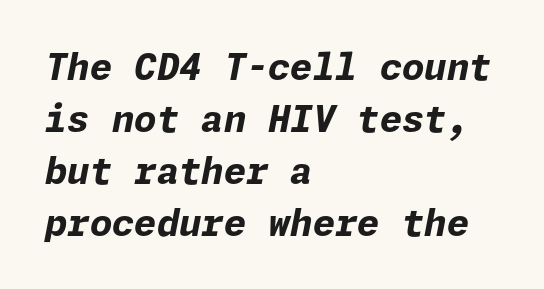
Regular leading. Which margin do the lines hug? The left one — the right edge is uneven. Caption: standard tracking, unaltered. Compared with ordinary roman type, these characters are visibly tilted. Underlining? Definitely not there.
